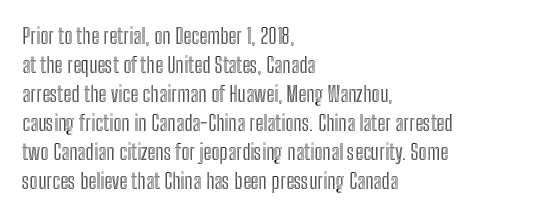
Q: Is the text italic (slanted)? A: No, it is upright.
Q: Is the text underlined? A: No.
Q: How is the paragraph aligned? A: Left-aligned.
Q: Is the spacing between letters normal or unusually wide? A: Normal.
Q: Is the spacing between lines tight, normal or loose? A: Normal.
